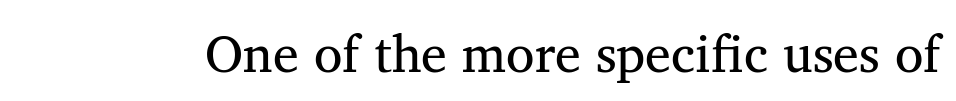
Q: Is the text bold? A: No.
Q: Is the text italic (slanted)? A: No, it is upright.
Q: Is the typeface a serif or a sans-serif typeface? A: Serif.
Q: Is the text underlined? A: No.
Q: Is the spacing between letters normal or unusually wide? A: Normal.
Q: Width (condensed, normal, or wide)? A: Normal.
Q: Stroke contrast? A: Medium.
Q: x-height? A: Medium.
Q: Monospaced? A: No.
